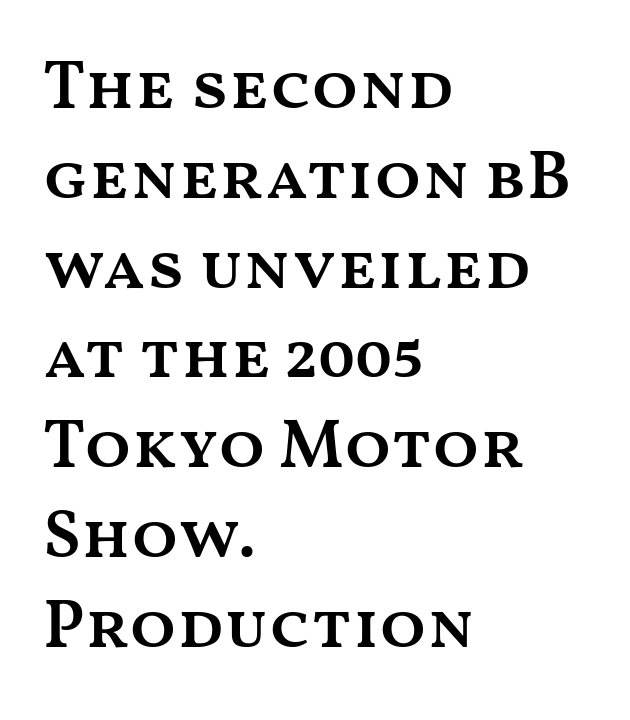
Q: Is the text bold? A: Semi-bold.
Q: Is the text italic (slanted)? A: No, it is upright.
Q: Is the text underlined? A: No.
Q: How is the paragraph aligned? A: Left-aligned.
Q: Is the spacing between letters normal or unusually wide? A: Normal.
Q: Is the spacing between lines tight, normal or loose? A: Normal.
Q: Width (condensed, normal, or wide)? A: Wide.
Q: Stroke contrast? A: Medium.
Q: x-height? A: Medium.
Q: Monospaced? A: No.
